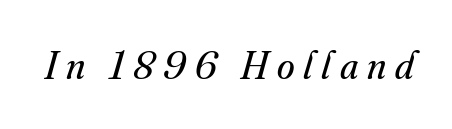
Q: Is the text bold? A: No.
Q: Is the text italic (slanted)? A: Yes, it leans right by about 16 degrees.
Q: Is the typeface a serif or a sans-serif typeface? A: Serif.
Q: Is the text underlined? A: No.
Q: Is the spacing between letters normal or unusually wide? A: Unusually wide.
Q: Width (condensed, normal, or wide)? A: Normal.
Q: Stroke contrast? A: Medium.
Q: x-height? A: Small.
Q: Monospaced? A: No.
